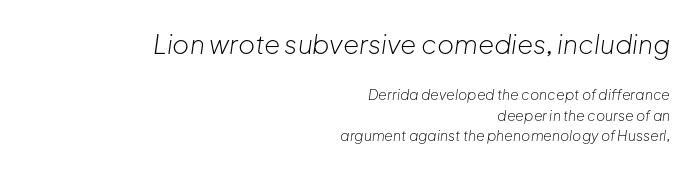
Q: Is the text bold? A: No.
Q: Is the text italic (slanted)? A: Yes, it leans right by about 8 degrees.
Q: Is the text underlined? A: No.
Q: How is the paragraph aligned? A: Right-aligned.
Q: Is the spacing between letters normal or unusually wide? A: Normal.
Q: Is the spacing between lines tight, normal or loose? A: Normal.
Q: Which block of text is set in a larger size, the first (top) or the second (bottom)? A: The first (top) one.
